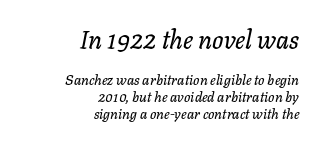
{"italic": "yes", "lean": "right", "slant_degrees": 11, "underline": "no", "align": "right", "line_spacing_ratio": 1.2, "letter_spacing": "normal", "letter_spacing_em": 0.0, "larger_block": "first", "size_ratio": 1.79, "glyph_px": 25}
